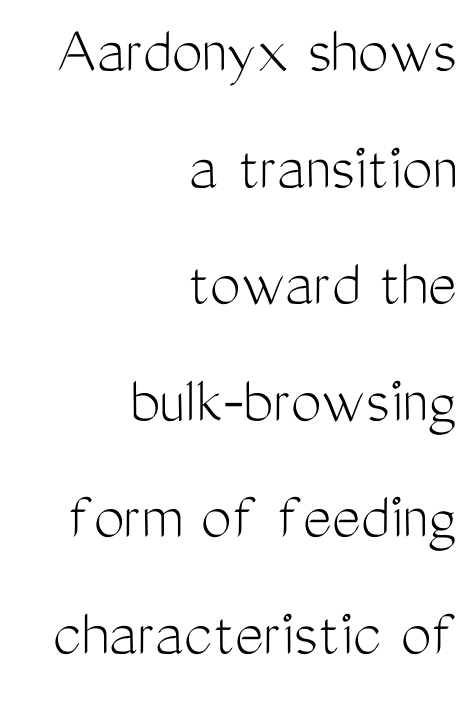
Is the stroke heavy? The answer is a plain regular-or-lighter. The axis of the letterforms is exactly vertical. Descender tails drop into unmarked territory. Nobody touched the tracking dial on this one. Varying glyph widths throughout — classic text-font behaviour.
